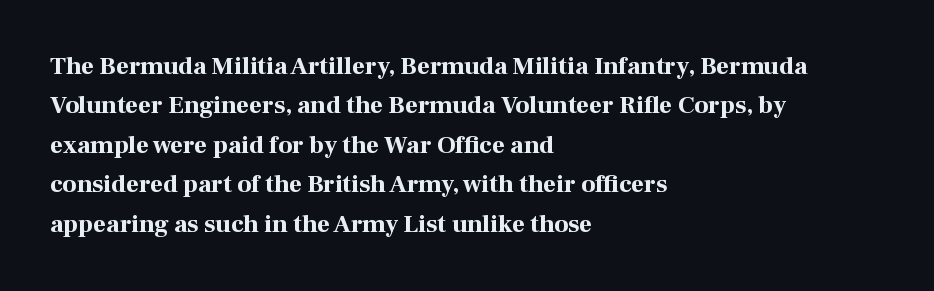
The image shows 25 px bold type, upright; set left-aligned, normal line spacing (1.58x), normal letter spacing, not underlined.
